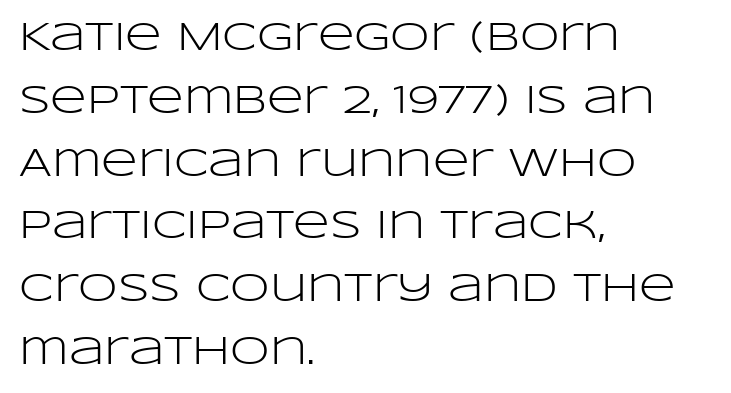
Compared with a centered layout, this one pins lines to the left instead. The type is set solid horizontally, with unmodified tracking. The strip under each line holds only bare page. The letters stand straight up with perfectly vertical stems. The type family on display is of the sans-serif kind.
